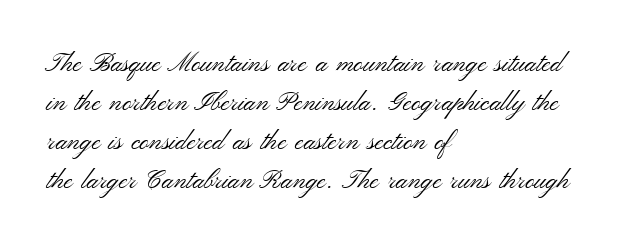
Each new line begins a customary step beneath the previous one. Students, note that the glyphs here touch the page at normal intervals. Letters rest on an invisible, unmarked baseline.
